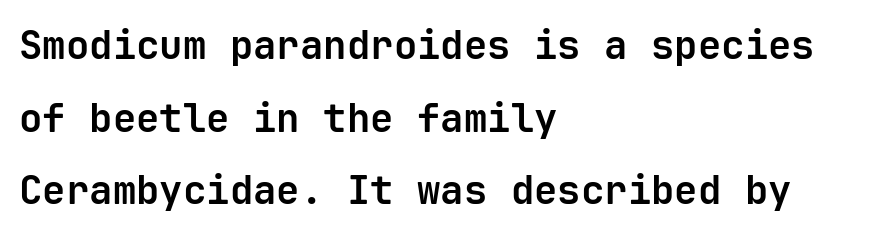
Q: Is the text bold? A: Yes.
Q: Is the text italic (slanted)? A: No, it is upright.
Q: Is the typeface a serif or a sans-serif typeface? A: Sans-serif.
Q: Is the text underlined? A: No.
Q: How is the paragraph aligned? A: Left-aligned.
Q: Is the spacing between letters normal or unusually wide? A: Normal.
Q: Width (condensed, normal, or wide)? A: Normal.
Q: Stroke contrast? A: Low.
Q: x-height? A: Medium.
Q: Monospaced? A: Yes.
